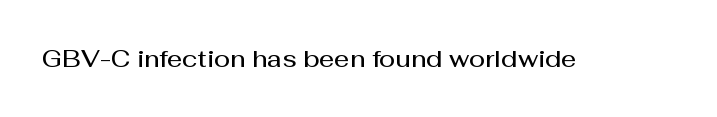
Quick note: underline off. Rendered with straight, roman letterforms. Each word holds together tightly as a unit, with standard inter-letter gaps. Slightly chunky letters — semibold, I'd say, not full bold.
